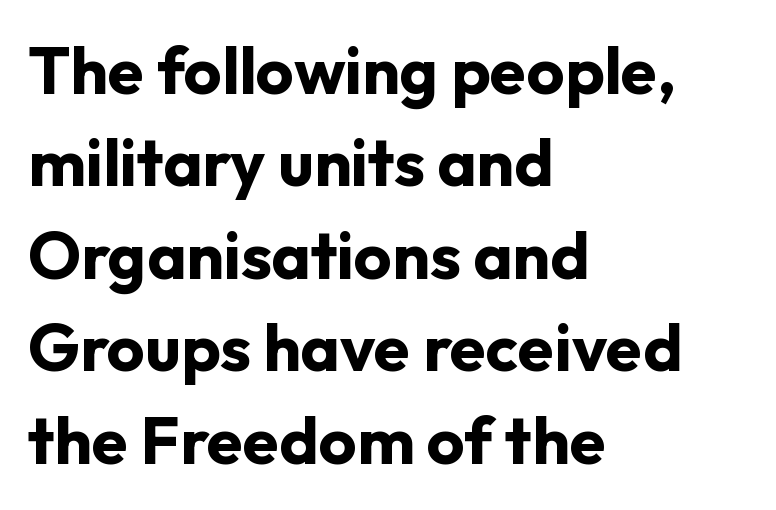
Q: Is the text bold? A: Yes.
Q: Is the text italic (slanted)? A: No, it is upright.
Q: Is the typeface a serif or a sans-serif typeface? A: Sans-serif.
Q: Is the text underlined? A: No.
Q: How is the paragraph aligned? A: Left-aligned.
Q: Is the spacing between letters normal or unusually wide? A: Normal.
Q: Is the spacing between lines tight, normal or loose? A: Normal.
Q: Width (condensed, normal, or wide)? A: Normal.
Q: Stroke contrast? A: Low.
Q: x-height? A: Medium.
Q: Monospaced? A: No.
